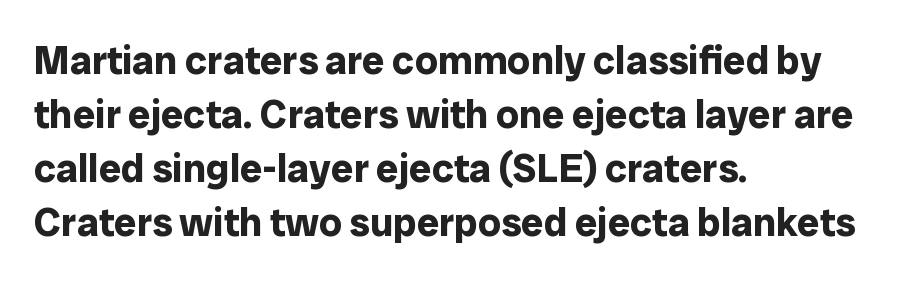
{"serif": "no", "italic": "no", "bold": "yes", "weight": "bold", "width": "normal", "stroke_contrast": "low", "x_height": "medium", "monospaced": "no", "underline": "no", "align": "left", "line_spacing": "normal", "line_spacing_ratio": 1.35, "letter_spacing": "normal", "letter_spacing_em": 0.0, "glyph_px": 40}
